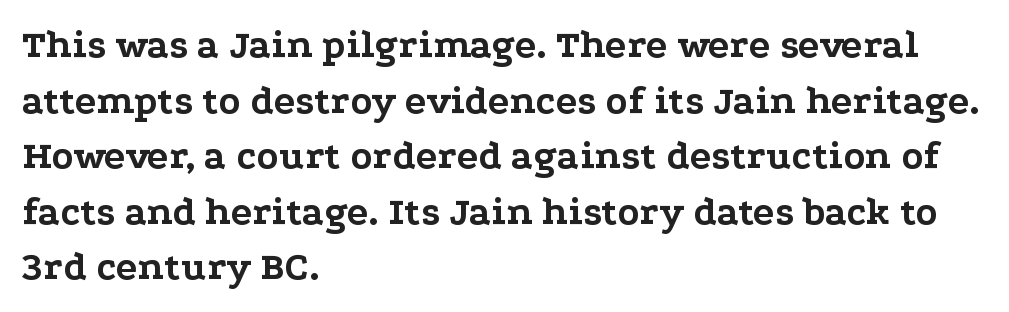
Q: Is the text bold? A: Yes.
Q: Is the text italic (slanted)? A: No, it is upright.
Q: Is the typeface a serif or a sans-serif typeface? A: Serif.
Q: Is the text underlined? A: No.
Q: How is the paragraph aligned? A: Left-aligned.
Q: Is the spacing between letters normal or unusually wide? A: Normal.
Q: Is the spacing between lines tight, normal or loose? A: Normal.
Q: Width (condensed, normal, or wide)? A: Wide.
Q: Stroke contrast? A: Low.
Q: x-height? A: Medium.
Q: Monospaced? A: No.
